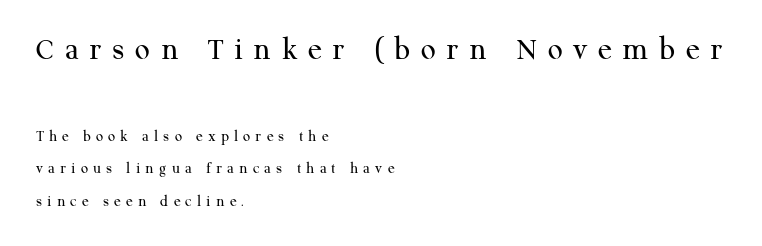
Q: Is the text bold? A: No.
Q: Is the text italic (slanted)? A: No, it is upright.
Q: Is the typeface a serif or a sans-serif typeface? A: Serif.
Q: Is the text underlined? A: No.
Q: How is the paragraph aligned? A: Left-aligned.
Q: Is the spacing between letters normal or unusually wide? A: Unusually wide.
Q: Is the spacing between lines tight, normal or loose? A: Loose.
Q: Which block of text is set in a larger size, the first (top) or the second (bottom)? A: The first (top) one.
Q: Width (condensed, normal, or wide)? A: Normal.
Q: Stroke contrast? A: Medium.
Q: x-height? A: Medium.
Q: Monospaced? A: No.
